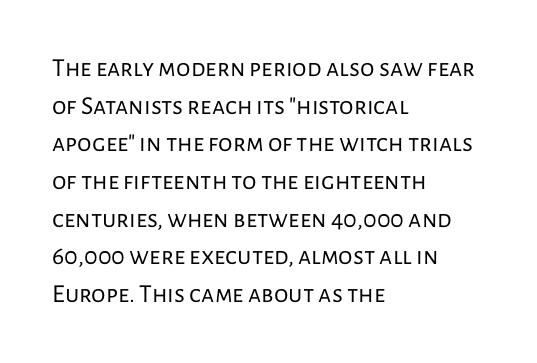
The image shows 26 px text type, upright; set left-aligned, normal line spacing (1.45x), normal letter spacing, not underlined.
